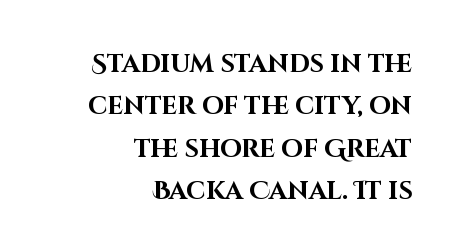
The image shows 25 px bold type, upright; set right-aligned, normal line spacing (1.7x), normal letter spacing, not underlined.
